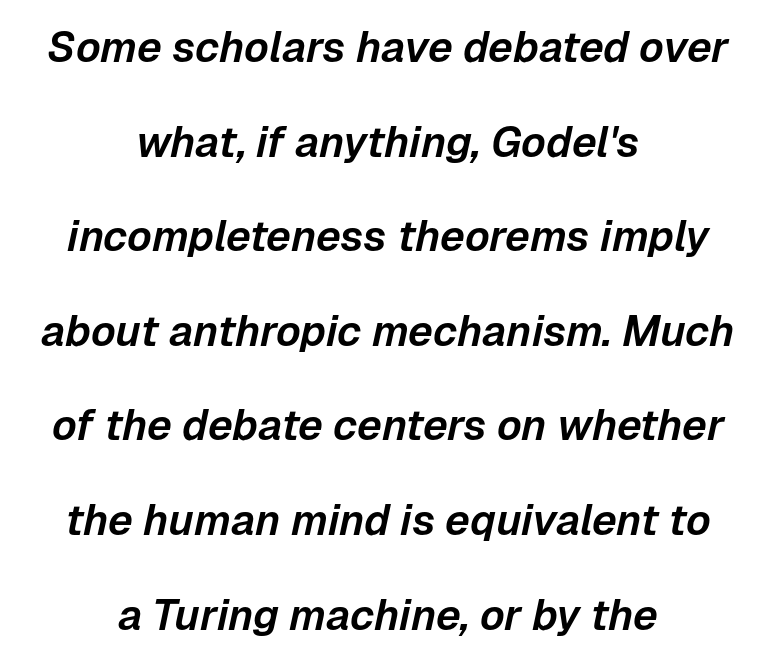
{"italic": "yes", "lean": "right", "slant_degrees": 12, "width": "normal", "stroke_contrast": "low", "x_height": "medium", "monospaced": "no", "underline": "no", "align": "center", "line_spacing": "loose", "line_spacing_ratio": 2.2, "letter_spacing": "normal", "letter_spacing_em": 0.0, "glyph_px": 43}
